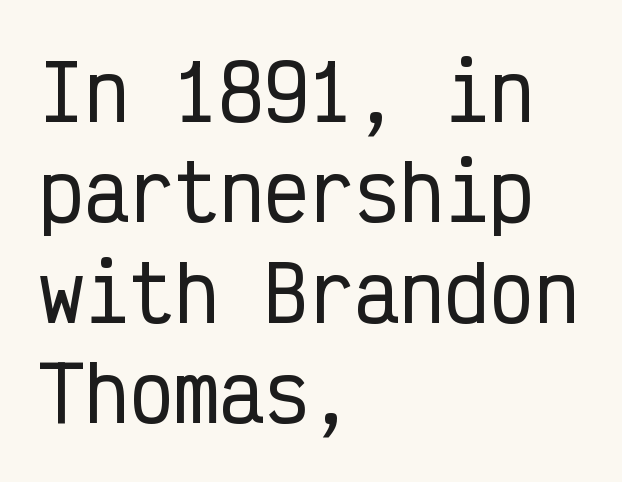
A typesetter would mark this as roman, not italic. Rows of type keep a routine distance in the vertical direction. Horizontally, the lines are justified to the leading edge only. The passage shown has conventional tracking throughout. Letterform terminals end flat and unadorned throughout the passage. Anything drawn beneath the words? Only blank space.
